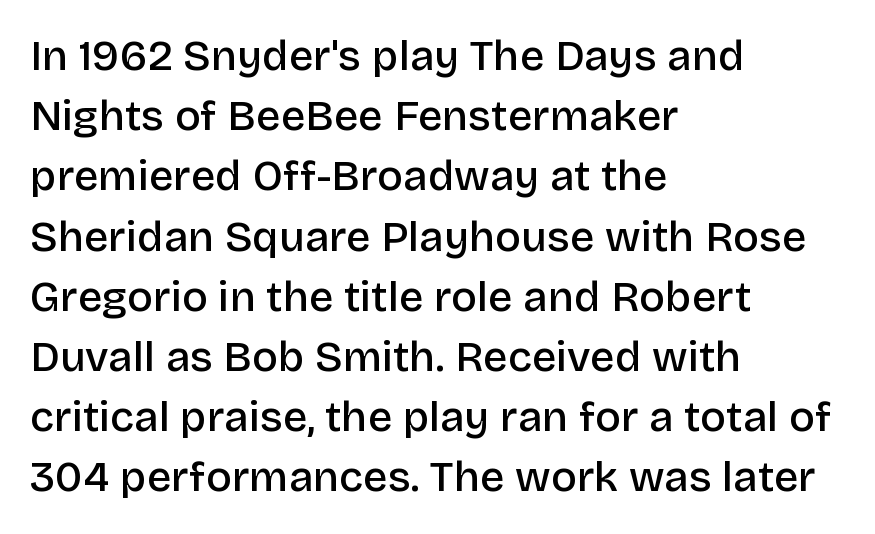
The image shows 43 px semibold sans-serif type, upright; set left-aligned, normal line spacing (1.4x), normal letter spacing, not underlined; low stroke contrast and a large x-height.
